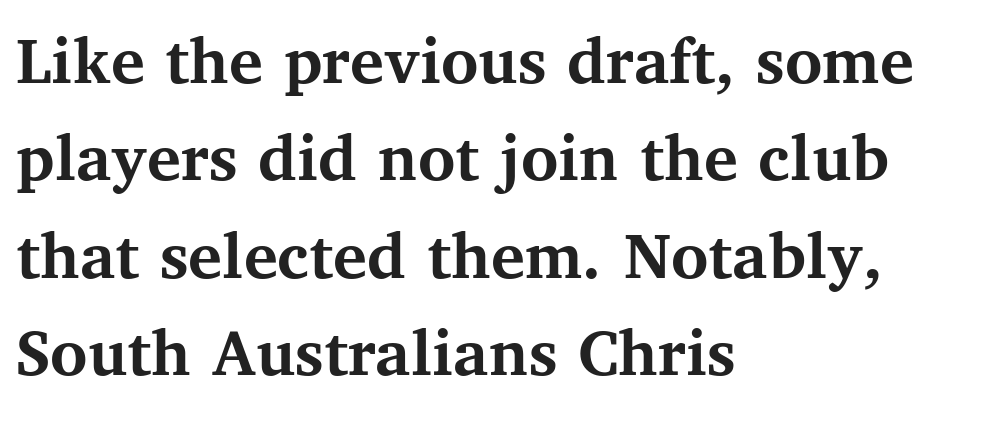
Here the glyphs are tracked normally, forming tight word shapes. Unlike italic type, these characters show no tilt at all. I'd describe the lettering as bold — thick and assertive. Underline: absent. The rendering uses natural spacing where letterforms have individual widths.
